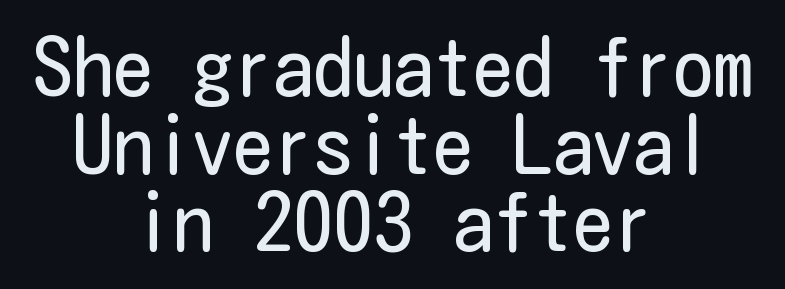
Each new line begins almost immediately beneath the previous one. The rendering shows plain stroke endings on the letterforms — a sans-serif design. No letter is thick-stroked: the sample isn't bold. Glyph-to-glyph distance matches everyday printed text. The area under the type is left untouched. In terms of posture, this sample is upright.
